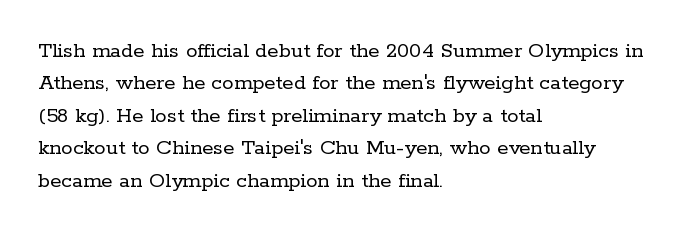
{"italic": "no", "bold": "no", "underline": "no", "align": "left", "line_spacing": "normal", "line_spacing_ratio": 1.41, "letter_spacing": "normal", "letter_spacing_em": 0.0, "glyph_px": 23}
